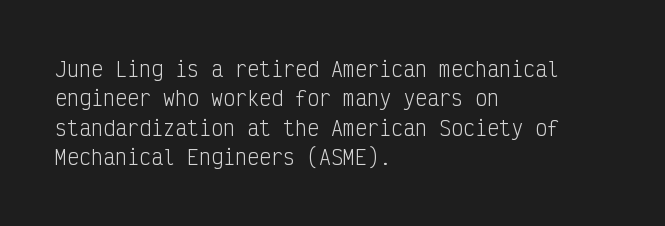
The image shows 20 px text type, upright; set left-aligned, normal line spacing (1.47x), normal letter spacing, not underlined.
